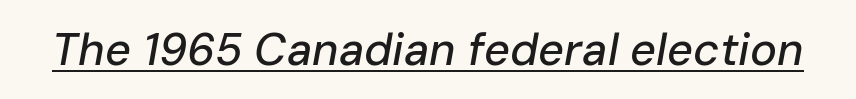
Varying glyph widths throughout — classic text-font behaviour. Quick note: italic. Spacing between characters is what you'd get straight out of the box. The words here are underlined.
